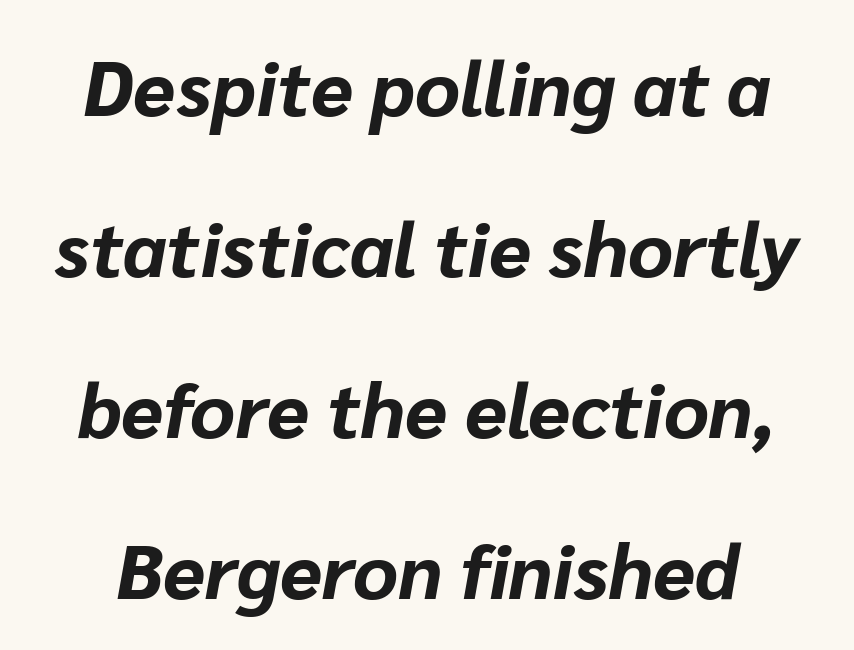
{"italic": "yes", "lean": "right", "slant_degrees": 10, "bold": "yes", "weight": "bold", "width": "normal", "stroke_contrast": "low", "x_height": "medium", "monospaced": "no", "underline": "no", "line_spacing": "loose", "line_spacing_ratio": 2.09, "letter_spacing": "normal", "letter_spacing_em": 0.0, "glyph_px": 77}
